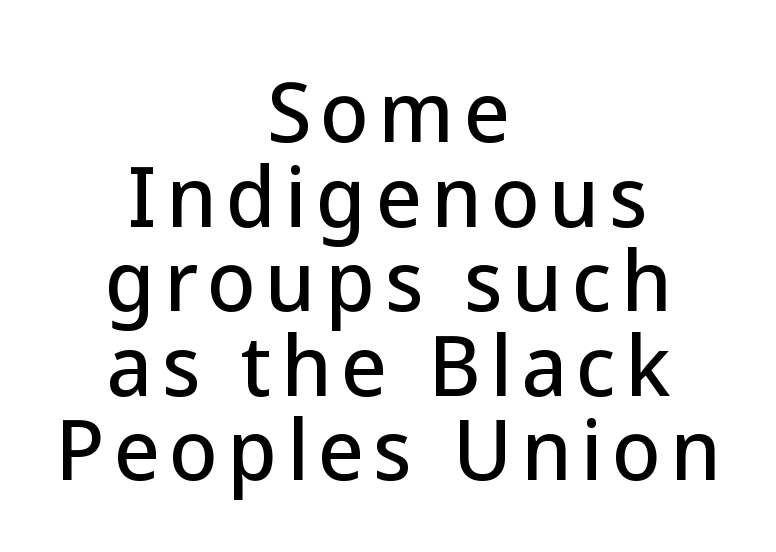
Character widths vary here, with narrow letters taking less room than wide ones. Bare-footed words on every line. Regarding serifs, this sample does without them. Unlike italic type, these characters show no tilt at all. If you folded the block vertically in half, each line would mirror itself in length. Whoever set this chose condensed vertical rhythm over breathing room.
